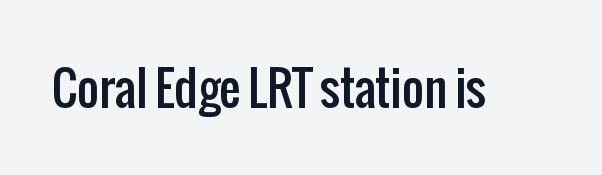
The image shows 47 px condensed sans-serif type, upright; set normal letter spacing, not underlined; low stroke contrast and a medium x-height.
